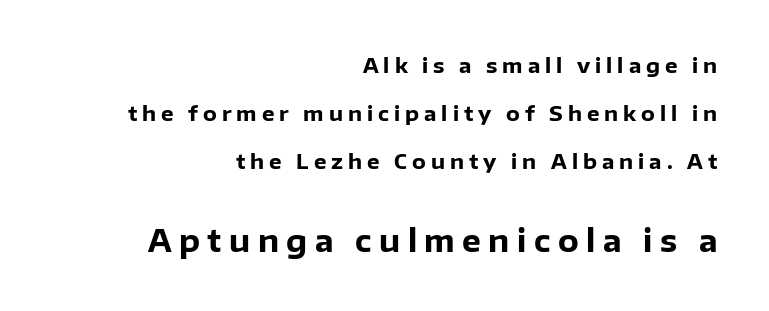
Q: Is the text bold? A: Yes.
Q: Is the text italic (slanted)? A: No, it is upright.
Q: Is the typeface a serif or a sans-serif typeface? A: Sans-serif.
Q: Is the text underlined? A: No.
Q: How is the paragraph aligned? A: Right-aligned.
Q: Is the spacing between letters normal or unusually wide? A: Unusually wide.
Q: Is the spacing between lines tight, normal or loose? A: Loose.
Q: Which block of text is set in a larger size, the first (top) or the second (bottom)? A: The second (bottom) one.
Q: Width (condensed, normal, or wide)? A: Normal.
Q: Stroke contrast? A: Low.
Q: x-height? A: Medium.
Q: Monospaced? A: No.
